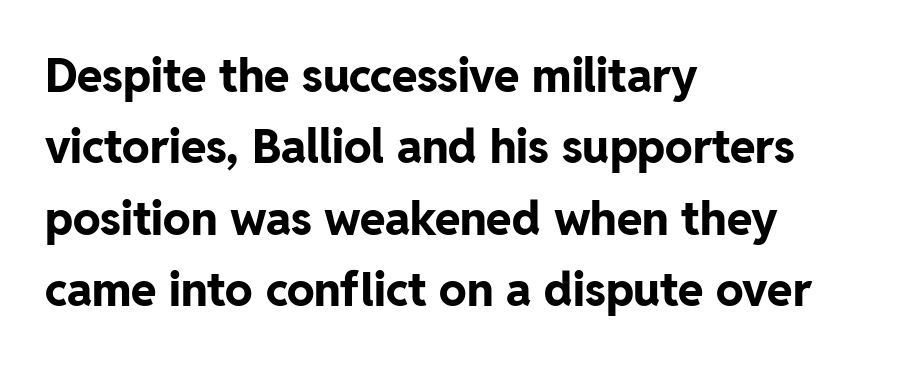
The glyphs in this specimen are sans serif. Short note: letters normally spaced. The rag falls on the right side of this text block. Is the type bold? Yes — the strokes are clearly thick and heavy.
